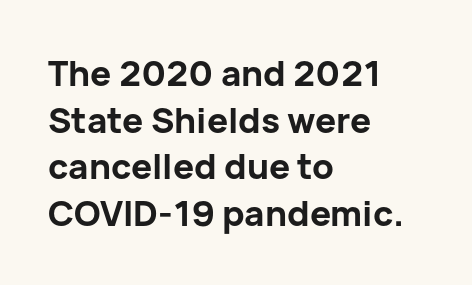
{"serif": "no", "italic": "no", "bold": "yes", "weight": "bold", "width": "normal", "stroke_contrast": "low", "x_height": "medium", "monospaced": "no", "underline": "no", "align": "left", "line_spacing": "normal", "line_spacing_ratio": 1.33, "letter_spacing": "normal", "letter_spacing_em": 0.0, "glyph_px": 35}
